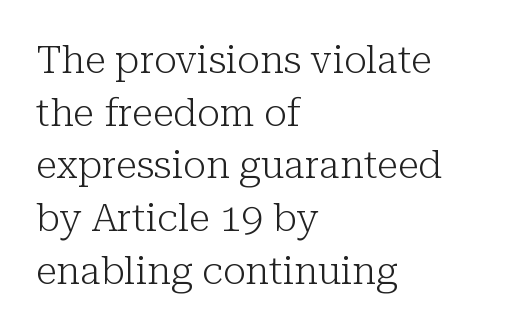
The image shows 39 px light serif type, upright; set left-aligned, normal line spacing (1.35x), normal letter spacing, not underlined; low stroke contrast and a medium x-height.
